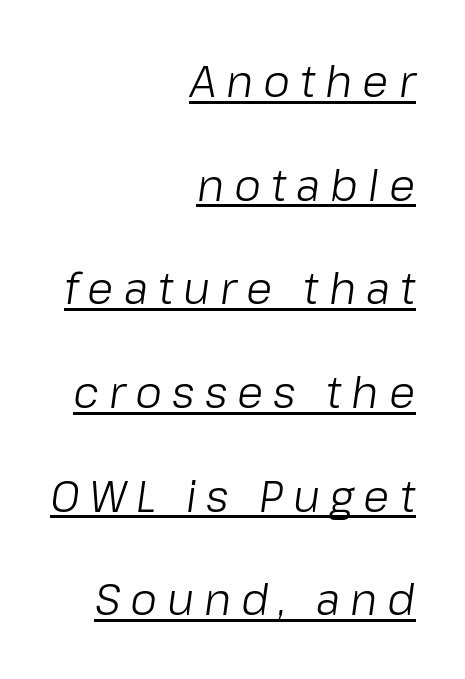
The image shows 43 px light type, italic (leaning right); set right-aligned, loose line spacing (2.41x), unusually wide letter spacing (+0.23 em), underlined; low stroke contrast and a medium x-height.
